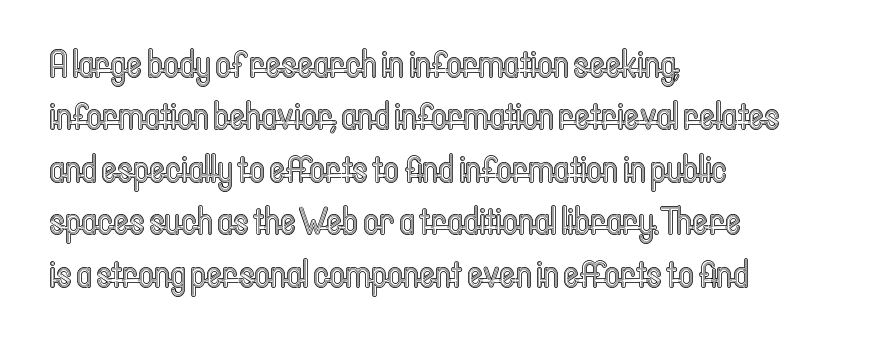
No extra tracking has been applied to these lines. No italicization has been applied; the sample stays upright. Check the space under the baseline: it is left empty. The setting favours the left margin, as ordinary paragraphs usually do.
